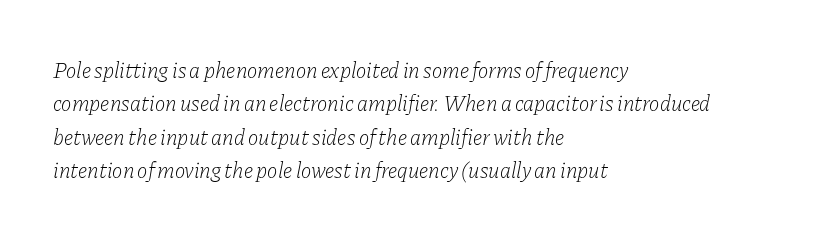
The image shows 22 px text type, italic (leaning right); set left-aligned, normal line spacing (1.52x), normal letter spacing, not underlined.
